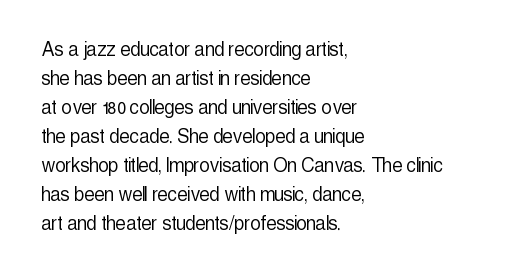
A typesetter would call this zero additional tracking. If you drew a line through each stem, it would be perfectly vertical. This block has exactly the height ordinary leading produces. Teacher's note: observe the even left margin — that is flush-left alignment. The area under the type is left untouched. This is not heavy type; no bold has been used.
